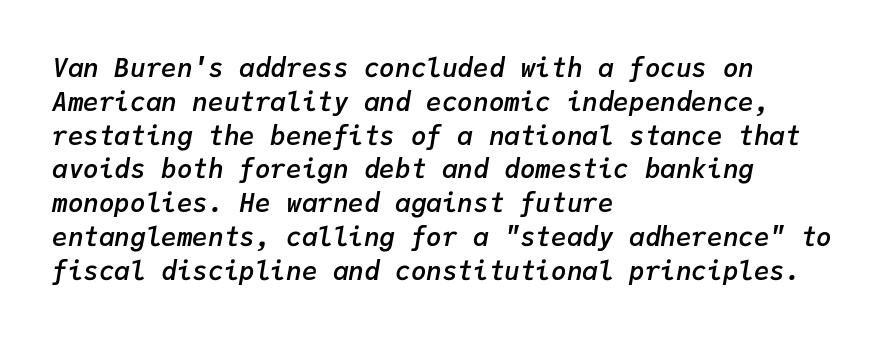
Q: Is the text bold? A: Semi-bold.
Q: Is the text italic (slanted)? A: Yes, it leans right by about 9 degrees.
Q: Is the text underlined? A: No.
Q: How is the paragraph aligned? A: Left-aligned.
Q: Is the spacing between letters normal or unusually wide? A: Normal.
Q: Is the spacing between lines tight, normal or loose? A: Normal.
